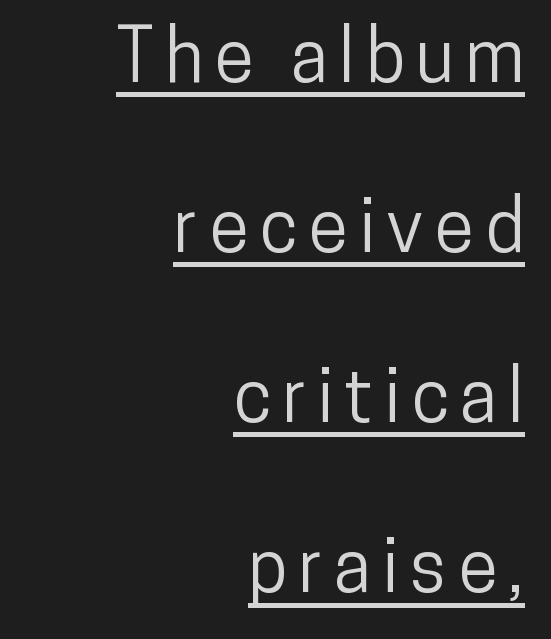
{"serif": "no", "italic": "no", "width": "condensed", "stroke_contrast": "low", "x_height": "medium", "monospaced": "no", "underline": "yes", "align": "right", "line_spacing": "loose", "line_spacing_ratio": 2.33, "glyph_px": 73}
